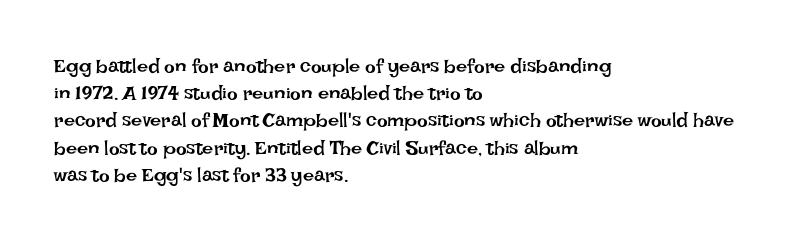
Q: Is the text bold? A: No.
Q: Is the text italic (slanted)? A: No, it is upright.
Q: Is the text underlined? A: No.
Q: How is the paragraph aligned? A: Left-aligned.
Q: Is the spacing between letters normal or unusually wide? A: Normal.
Q: Is the spacing between lines tight, normal or loose? A: Normal.
